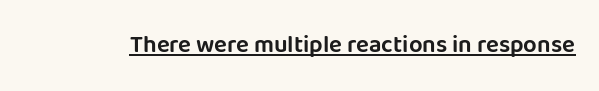
The image shows 24 px text type, upright; set normal letter spacing, underlined.
